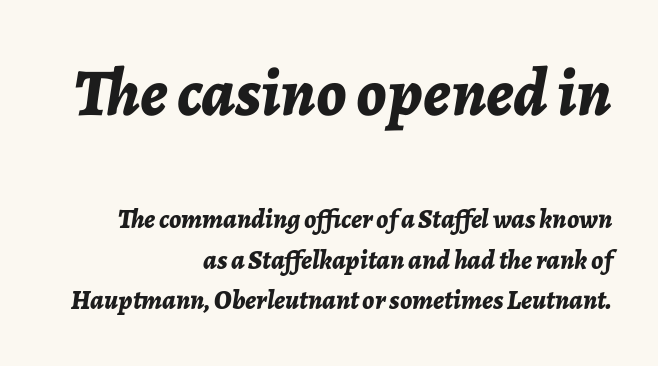
The image shows 67 px bold type, italic (leaning right); set right-aligned, normal line spacing (1.5x), normal letter spacing, not underlined; the first (top) block is 2.48x larger; low stroke contrast and a medium x-height.
